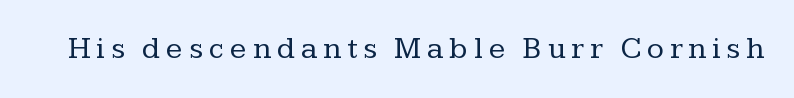
{"serif": "yes", "italic": "no", "bold": "no", "weight": "regular", "width": "normal", "stroke_contrast": "low", "x_height": "medium", "monospaced": "no", "underline": "no", "glyph_px": 31}
